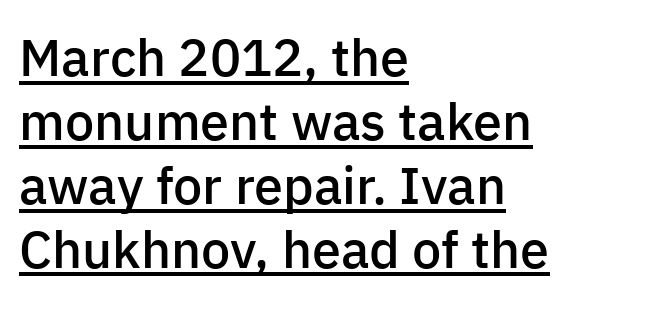
The image shows 52 px semibold sans-serif type, upright; set left-aligned, line spacing 1.23x, normal letter spacing, underlined; low stroke contrast and a medium x-height.
